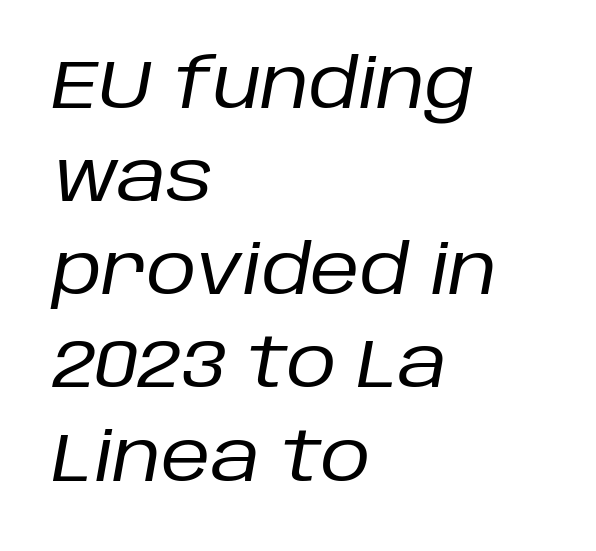
Q: Is the text bold? A: No.
Q: Is the text italic (slanted)? A: Yes, it leans right by about 10 degrees.
Q: Is the text underlined? A: No.
Q: How is the paragraph aligned? A: Left-aligned.
Q: Is the spacing between letters normal or unusually wide? A: Normal.
Q: Is the spacing between lines tight, normal or loose? A: Normal.
Q: Width (condensed, normal, or wide)? A: Normal.
Q: Stroke contrast? A: Low.
Q: x-height? A: Large.
Q: Monospaced? A: No.
